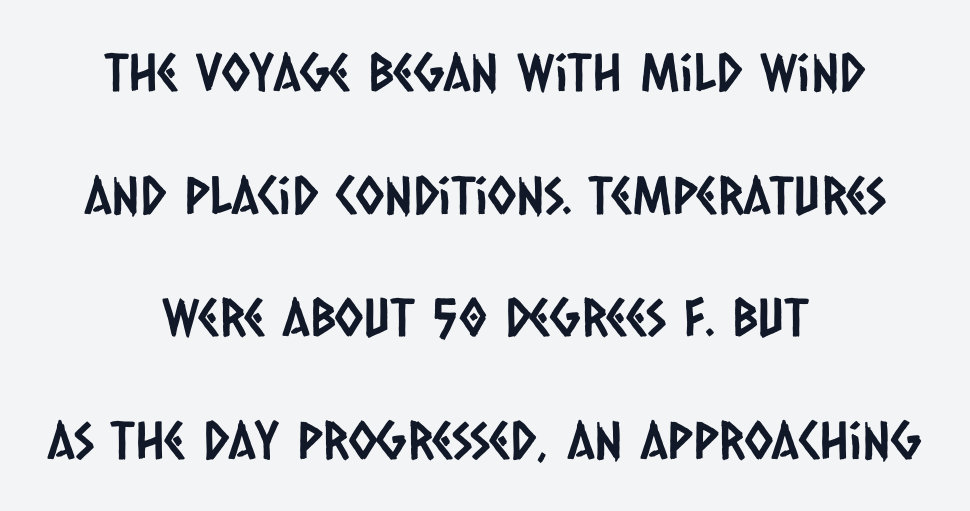
{"serif": "no", "width": "condensed", "stroke_contrast": "low", "x_height": "large", "monospaced": "no", "underline": "no", "align": "center", "line_spacing": "loose", "line_spacing_ratio": 2.36, "letter_spacing": "normal", "letter_spacing_em": 0.0, "glyph_px": 52}
